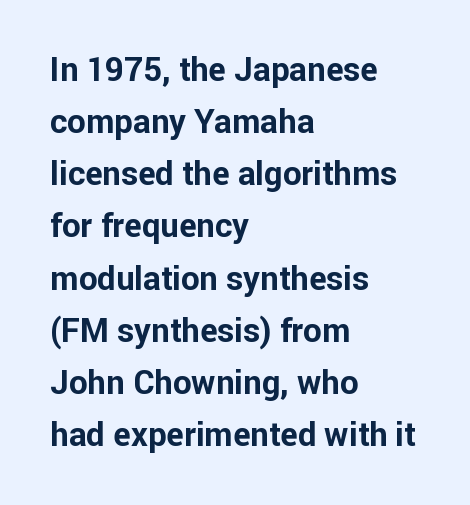
{"serif": "no", "italic": "no", "bold": "yes", "weight": "bold", "width": "normal", "stroke_contrast": "low", "x_height": "medium", "monospaced": "no", "underline": "no", "align": "left", "line_spacing": "normal", "line_spacing_ratio": 1.58, "letter_spacing": "normal", "letter_spacing_em": 0.0, "glyph_px": 33}
